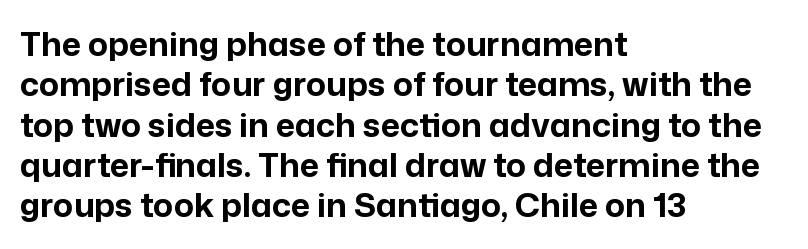
{"serif": "no", "italic": "no", "bold": "yes", "weight": "bold", "width": "normal", "stroke_contrast": "low", "x_height": "medium", "monospaced": "no", "underline": "no", "align": "left", "line_spacing_ratio": 1.22, "letter_spacing": "normal", "letter_spacing_em": 0.0, "glyph_px": 33}
